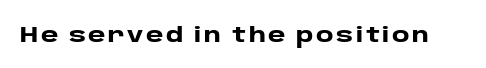
Pretty heavy lettering here — definitely bold. The passage shown is not underscored anywhere. Do the letters lean? They stand straight.
